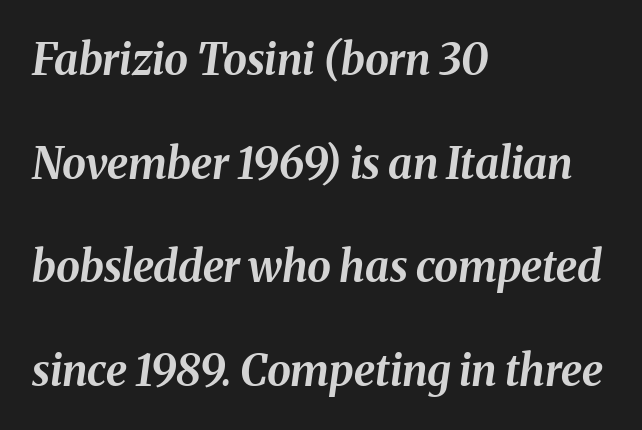
{"italic": "yes", "lean": "right", "slant_degrees": 8, "bold": "yes", "weight": "bold", "width": "normal", "stroke_contrast": "medium", "x_height": "medium", "monospaced": "no", "underline": "no", "align": "left", "line_spacing": "loose", "line_spacing_ratio": 2.41, "letter_spacing": "normal", "letter_spacing_em": 0.0, "glyph_px": 43}
